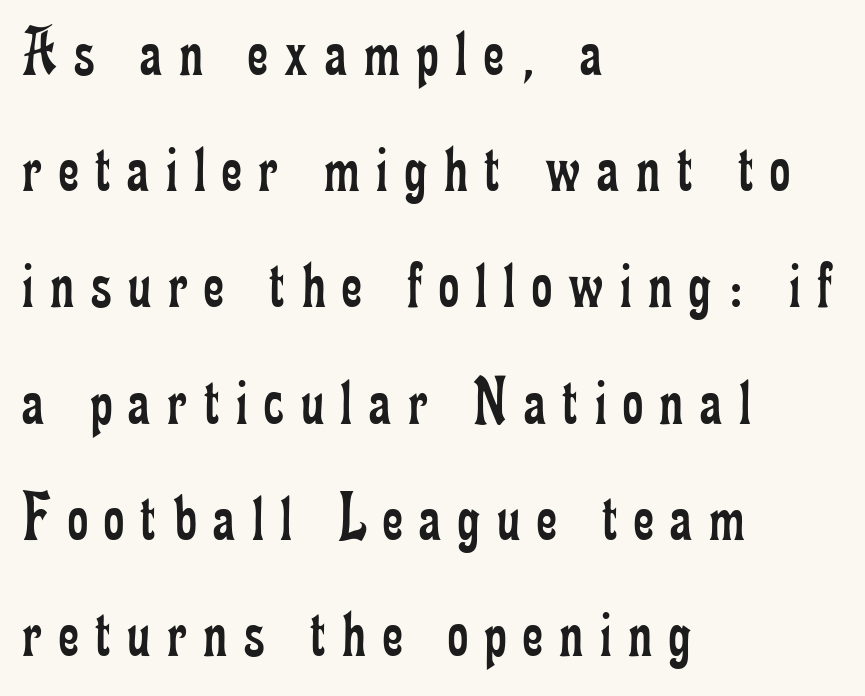
This rendering widens character spacing well past its baseline value. Varying glyph widths throughout — classic text-font behaviour. A typesetter would call this leading conventional body-copy spacing. Old-style or modern, the face here clearly has serifs. Caption: face not bold, strokes unweighted. The typography opts for an upright posture over an oblique one.
